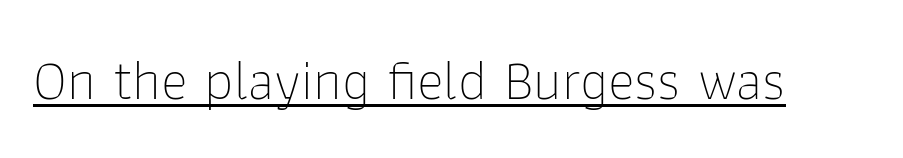
{"serif": "no", "italic": "no", "bold": "no", "weight": "thin", "width": "normal", "stroke_contrast": "low", "x_height": "medium", "monospaced": "no", "underline": "yes", "letter_spacing": "normal", "letter_spacing_em": 0.0, "glyph_px": 57}
